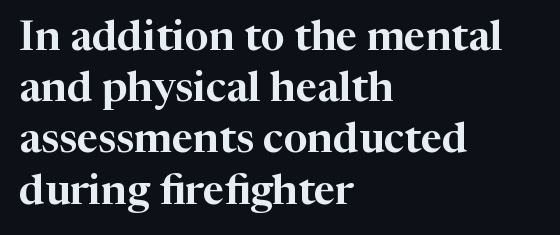
Q: Is the text italic (slanted)? A: No, it is upright.
Q: Is the typeface a serif or a sans-serif typeface? A: Serif.
Q: Is the text underlined? A: No.
Q: How is the paragraph aligned? A: Left-aligned.
Q: Is the spacing between letters normal or unusually wide? A: Normal.
Q: Width (condensed, normal, or wide)? A: Normal.
Q: Stroke contrast? A: High.
Q: x-height? A: Medium.
Q: Monospaced? A: No.
